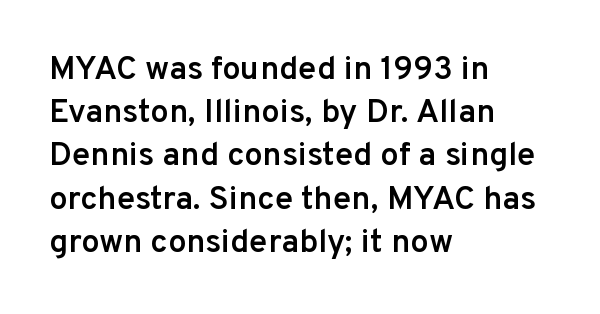
Check under the words: just untouched page. Where is the straight margin? On the left. The vertical gap from one line to the next is medium. Tall strokes in this sample are plumb rather than angled. No extra tracking has been applied to these lines.
